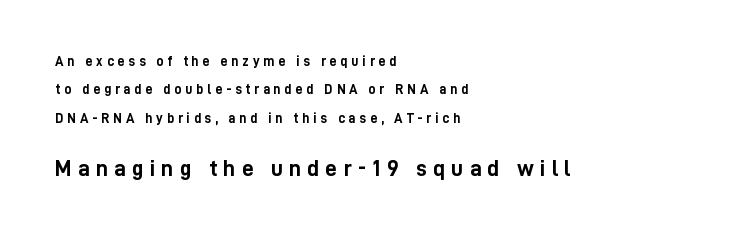
Q: Is the text bold? A: Yes.
Q: Is the text italic (slanted)? A: No, it is upright.
Q: Is the text underlined? A: No.
Q: How is the paragraph aligned? A: Left-aligned.
Q: Is the spacing between letters normal or unusually wide? A: Unusually wide.
Q: Is the spacing between lines tight, normal or loose? A: Loose.
Q: Which block of text is set in a larger size, the first (top) or the second (bottom)? A: The second (bottom) one.
